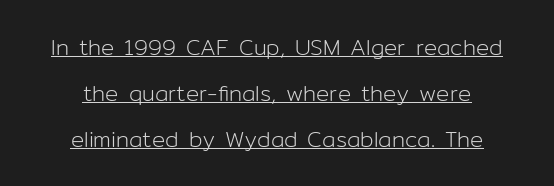
On a weight scale, this lands at 450 or below. Each new line begins a long way beneath the previous one. The paragraph has two soft edges and a firm central axis. The specimen includes a rule beneath the text block's lines. Standard letterfit; no display-style spreading of the glyphs.
